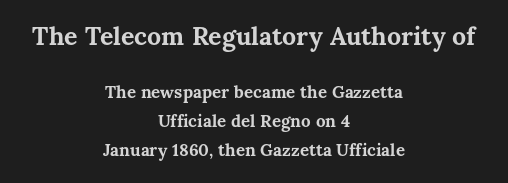
Q: Is the text bold? A: Yes.
Q: Is the text italic (slanted)? A: No, it is upright.
Q: Is the text underlined? A: No.
Q: How is the paragraph aligned? A: Centered.
Q: Is the spacing between letters normal or unusually wide? A: Normal.
Q: Is the spacing between lines tight, normal or loose? A: Normal.
Q: Which block of text is set in a larger size, the first (top) or the second (bottom)? A: The first (top) one.
